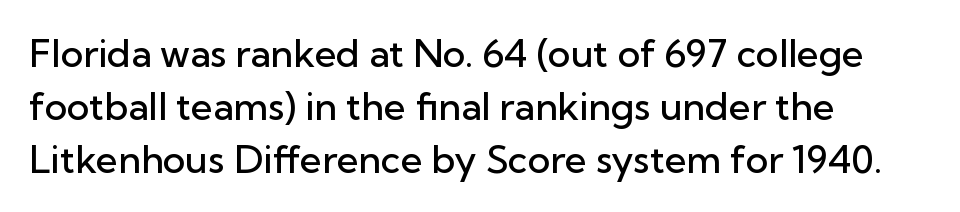
The image shows 38 px semibold sans-serif type, upright; set left-aligned, normal line spacing (1.39x), normal letter spacing, not underlined; low stroke contrast and a medium x-height.
